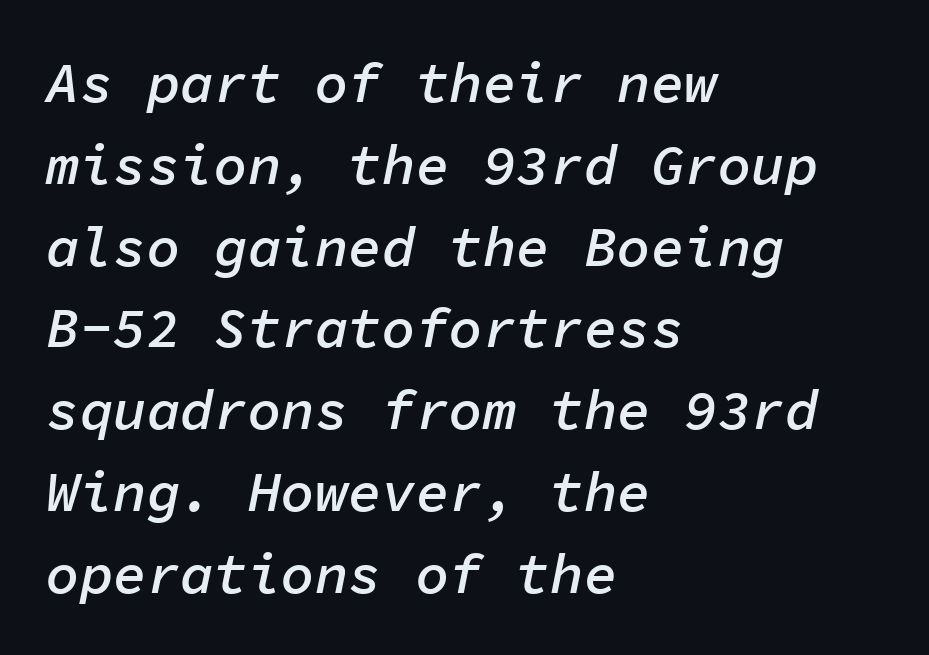
The setting favours the left margin, as ordinary paragraphs usually do. Would a proofreader flag this as italicized? Yes. Default kerning and tracking; the words read as compact shapes. Here the designer chose a console-style face with uniform glyph widths. Rule under the text: the space is simply empty. The letters are semibold — heavier than regular but short of a full bold.
